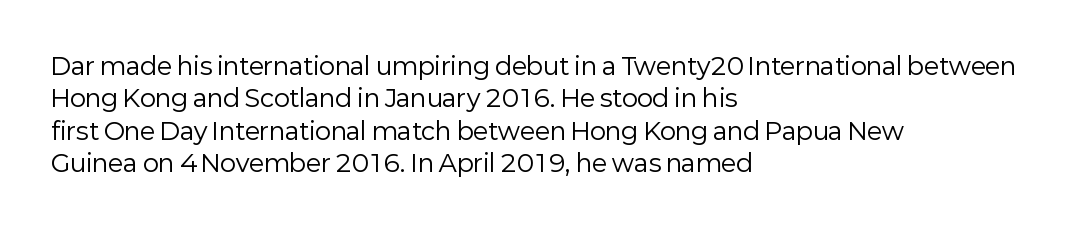
The image shows 24 px text type, upright; set left-aligned, normal line spacing (1.35x), normal letter spacing, not underlined.
